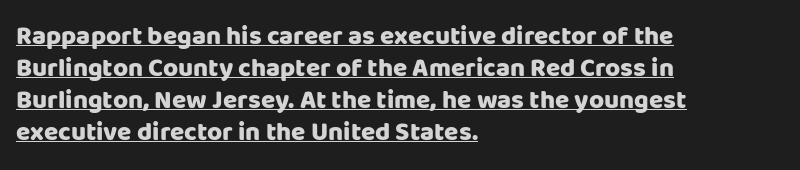
Q: Is the text bold? A: Yes.
Q: Is the text italic (slanted)? A: No, it is upright.
Q: Is the text underlined? A: Yes.
Q: How is the paragraph aligned? A: Left-aligned.
Q: Is the spacing between letters normal or unusually wide? A: Normal.
